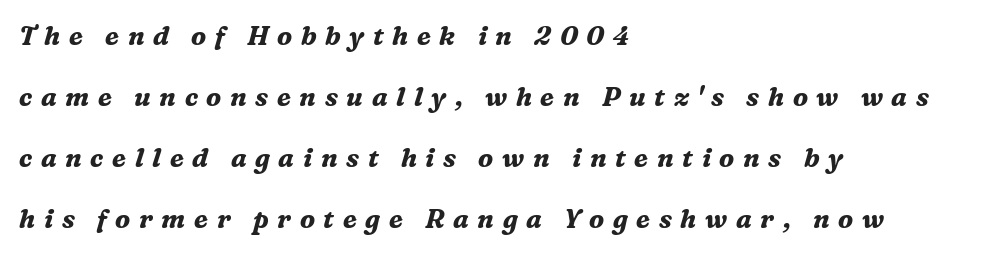
The image shows 26 px bold type, italic (leaning right); set left-aligned, loose line spacing (2.34x), unusually wide letter spacing (+0.33 em), not underlined.
